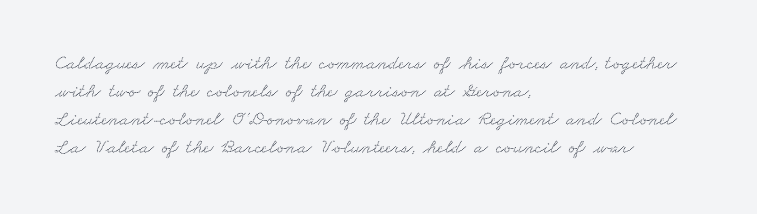
Bare-footed words on every line. Evenly set lines give the paragraph a standard silhouette. Glyph-to-glyph distance matches everyday printed text. Teacher's note: observe the even left margin — that is flush-left alignment.
